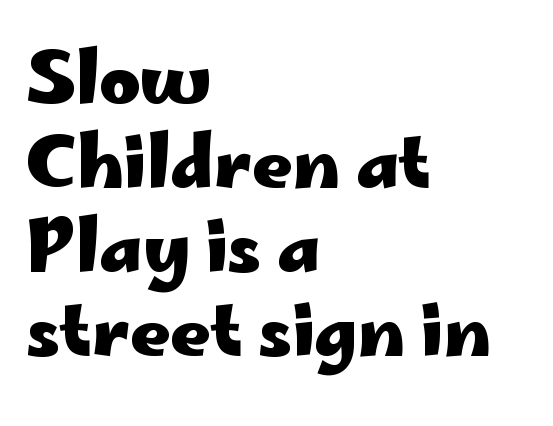
{"serif": "no", "italic": "no", "bold": "yes", "weight": "heavy", "width": "wide", "stroke_contrast": "low", "x_height": "small", "monospaced": "no", "underline": "no", "align": "left", "line_spacing_ratio": 1.2, "letter_spacing": "normal", "letter_spacing_em": 0.0, "glyph_px": 70}
